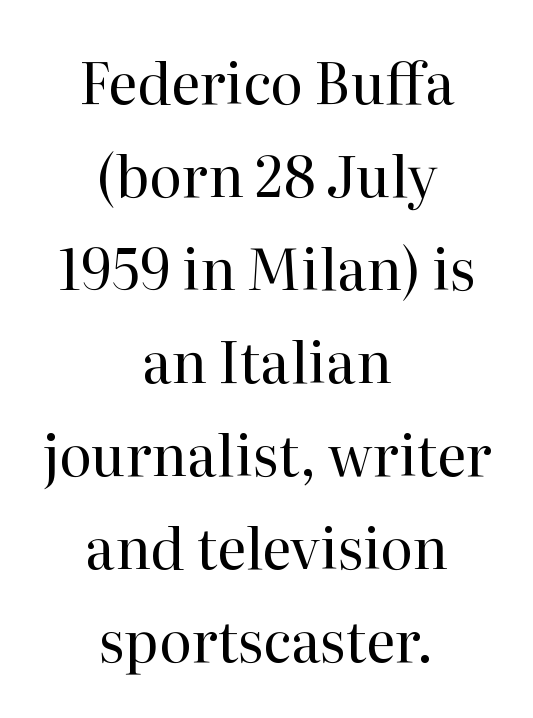
{"serif": "yes", "italic": "no", "bold": "no", "weight": "regular", "width": "normal", "stroke_contrast": "high", "x_height": "medium", "monospaced": "no", "underline": "no", "align": "center", "line_spacing": "normal", "line_spacing_ratio": 1.66, "letter_spacing": "normal", "letter_spacing_em": 0.0, "glyph_px": 56}
